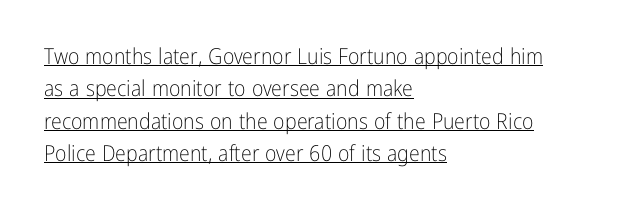
Q: Is the text bold? A: No.
Q: Is the text italic (slanted)? A: No, it is upright.
Q: Is the text underlined? A: Yes.
Q: How is the paragraph aligned? A: Left-aligned.
Q: Is the spacing between letters normal or unusually wide? A: Normal.
Q: Is the spacing between lines tight, normal or loose? A: Normal.
